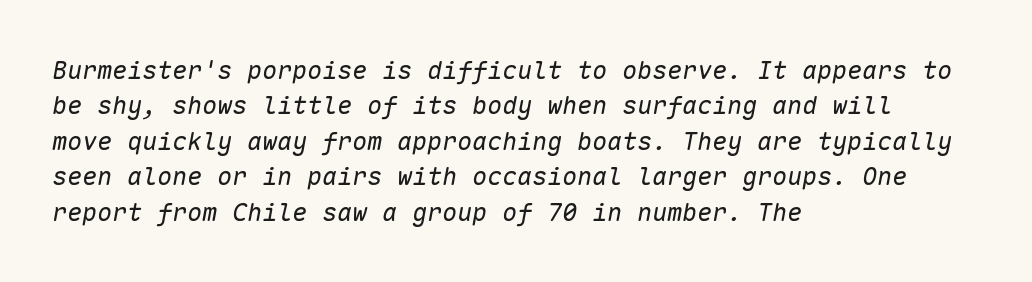
The image shows 25 px text type, italic (leaning right); set left-aligned, normal line spacing (1.42x), normal letter spacing, not underlined.
